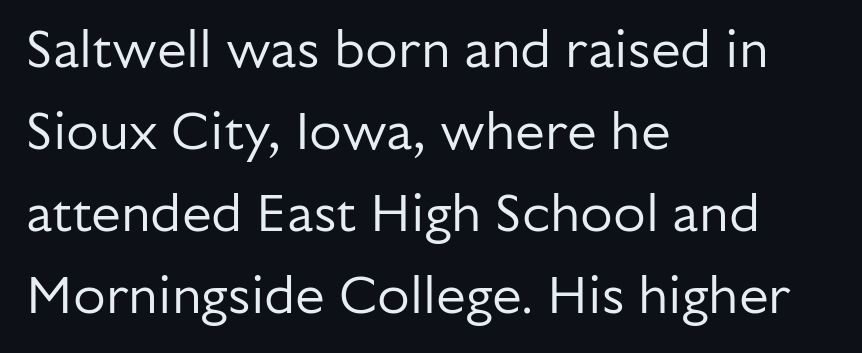
Q: Is the text bold? A: No.
Q: Is the text italic (slanted)? A: No, it is upright.
Q: Is the typeface a serif or a sans-serif typeface? A: Sans-serif.
Q: Is the text underlined? A: No.
Q: How is the paragraph aligned? A: Left-aligned.
Q: Is the spacing between letters normal or unusually wide? A: Normal.
Q: Is the spacing between lines tight, normal or loose? A: Normal.
Q: Width (condensed, normal, or wide)? A: Normal.
Q: Stroke contrast? A: Low.
Q: x-height? A: Medium.
Q: Monospaced? A: No.
